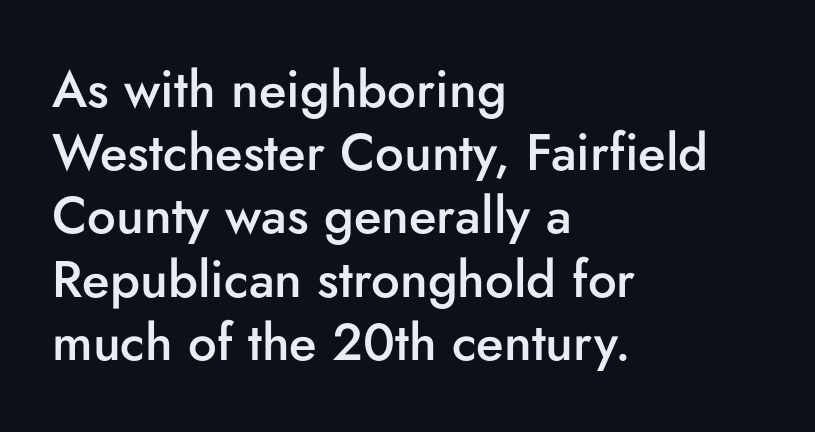
{"serif": "no", "italic": "no", "bold": "semi", "weight": "semibold", "width": "normal", "stroke_contrast": "low", "x_height": "small", "monospaced": "no", "underline": "no", "align": "left", "line_spacing_ratio": 1.24, "letter_spacing": "normal", "letter_spacing_em": 0.0, "glyph_px": 51}
